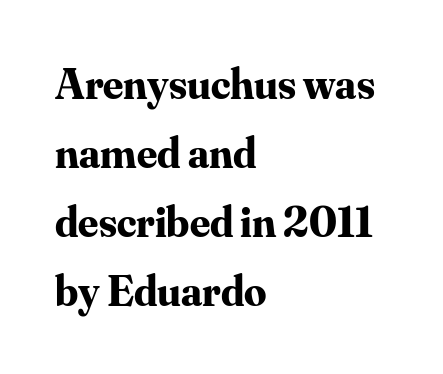
Does the copy run flush right? No — it runs flush left. The area under the type is left untouched. The glyphs in this specimen are seriffed. Italic? Not at all — the glyphs are vertical.
